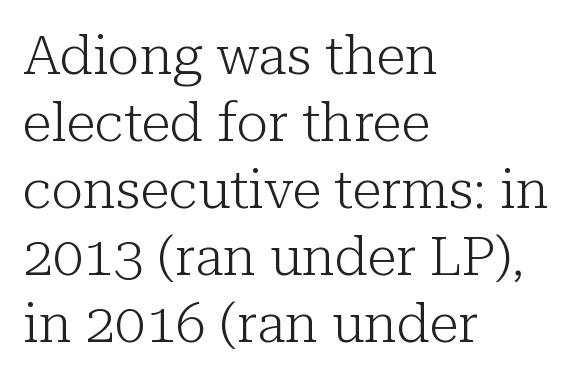
The typeface chosen for these lines features serifs. The rendering anchors every line to the left-hand side. Characters follow at the spacing the type designer built in. Proportional: the letters do not fall into vertical columns. Upright lettering throughout. These glyphs show unthickened strokes, regular width or finer.
